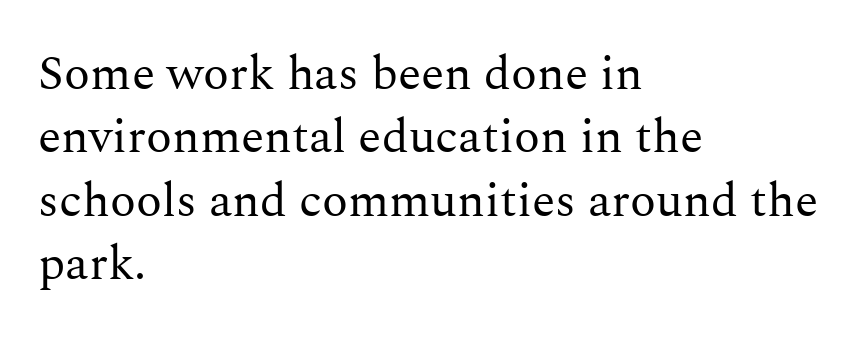
Q: Is the text bold? A: No.
Q: Is the text italic (slanted)? A: No, it is upright.
Q: Is the typeface a serif or a sans-serif typeface? A: Serif.
Q: Is the text underlined? A: No.
Q: How is the paragraph aligned? A: Left-aligned.
Q: Is the spacing between letters normal or unusually wide? A: Normal.
Q: Is the spacing between lines tight, normal or loose? A: Normal.
Q: Width (condensed, normal, or wide)? A: Normal.
Q: Stroke contrast? A: Medium.
Q: x-height? A: Medium.
Q: Monospaced? A: No.
